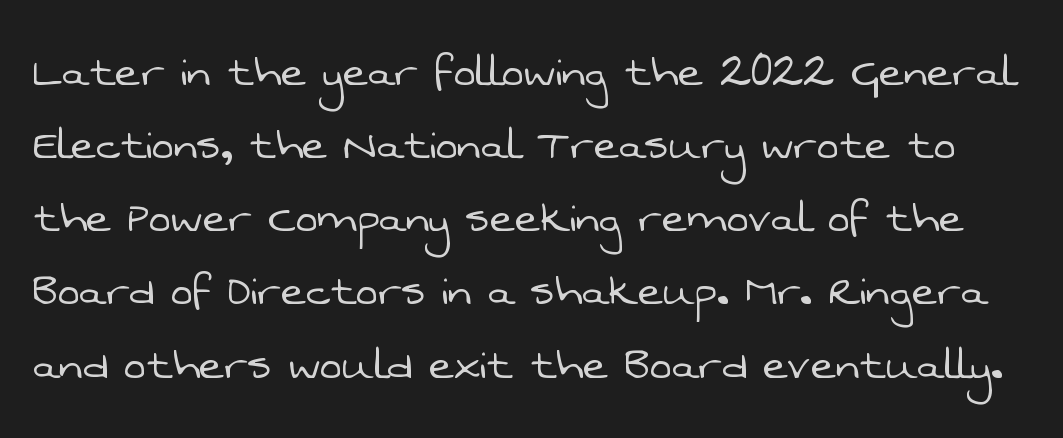
Glyph-to-glyph distance matches everyday printed text. What's the leading like? Ordinary, nothing unusual. Stems here are at most as thick as an everyday book face. A clean baseline with only descenders dipping below it. The face used here is proportionally spaced, like ordinary book or web type.
